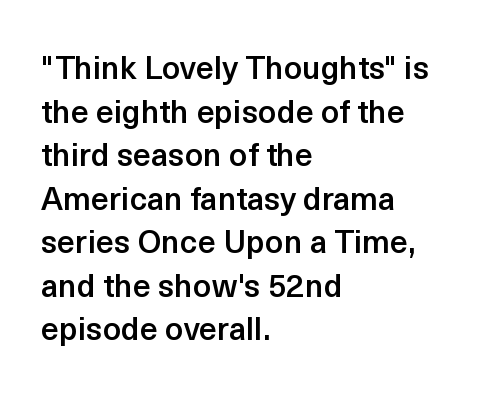
Q: Is the text bold? A: Semi-bold.
Q: Is the text italic (slanted)? A: No, it is upright.
Q: Is the typeface a serif or a sans-serif typeface? A: Sans-serif.
Q: Is the text underlined? A: No.
Q: How is the paragraph aligned? A: Left-aligned.
Q: Is the spacing between letters normal or unusually wide? A: Normal.
Q: Is the spacing between lines tight, normal or loose? A: Normal.
Q: Width (condensed, normal, or wide)? A: Normal.
Q: x-height? A: Medium.
Q: Monospaced? A: No.
